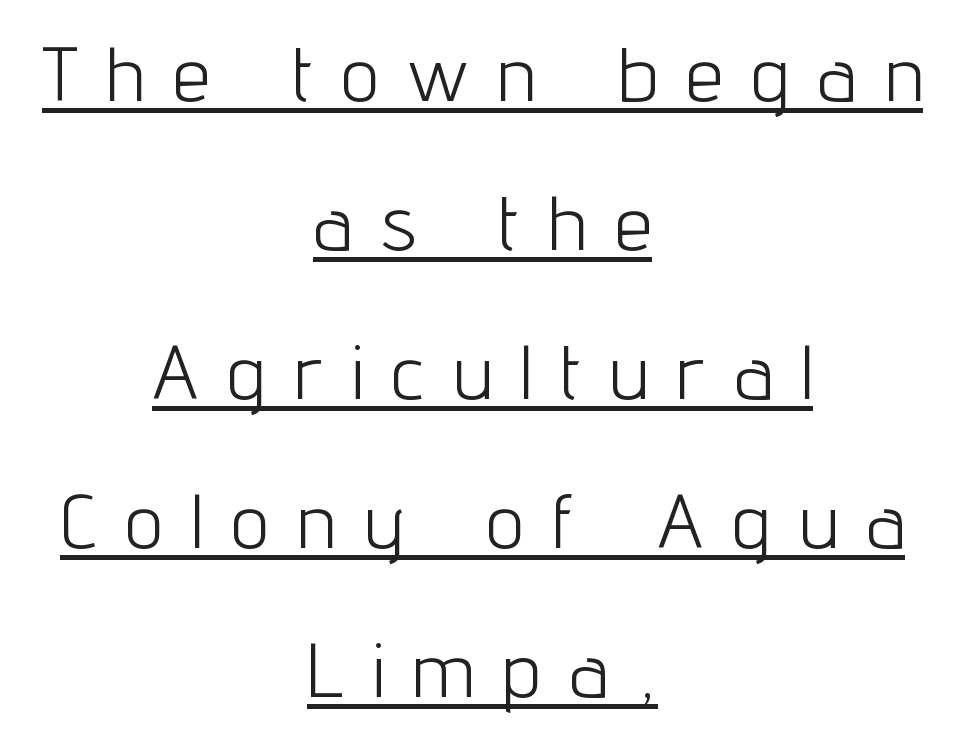
{"serif": "no", "italic": "no", "bold": "no", "weight": "light", "width": "condensed", "stroke_contrast": "low", "x_height": "medium", "monospaced": "no", "underline": "yes", "align": "center", "line_spacing": "loose", "line_spacing_ratio": 1.96, "letter_spacing": "wide", "letter_spacing_em": 0.39, "glyph_px": 76}
